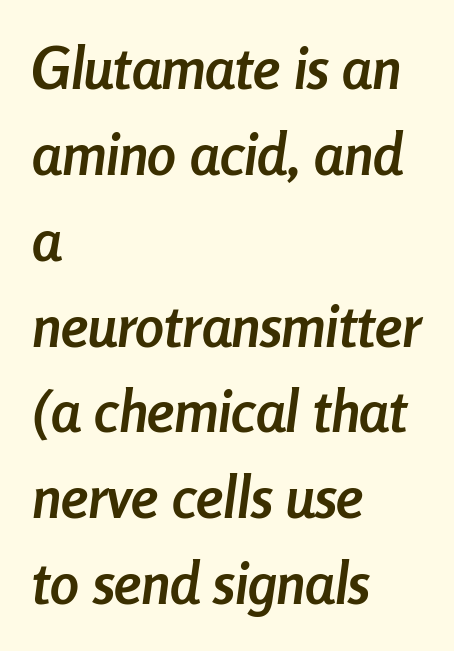
Q: Is the text bold? A: Yes.
Q: Is the text italic (slanted)? A: Yes, it leans right by about 8 degrees.
Q: Is the text underlined? A: No.
Q: How is the paragraph aligned? A: Left-aligned.
Q: Is the spacing between letters normal or unusually wide? A: Normal.
Q: Is the spacing between lines tight, normal or loose? A: Normal.
Q: Width (condensed, normal, or wide)? A: Condensed.
Q: Stroke contrast? A: Low.
Q: x-height? A: Medium.
Q: Monospaced? A: No.
